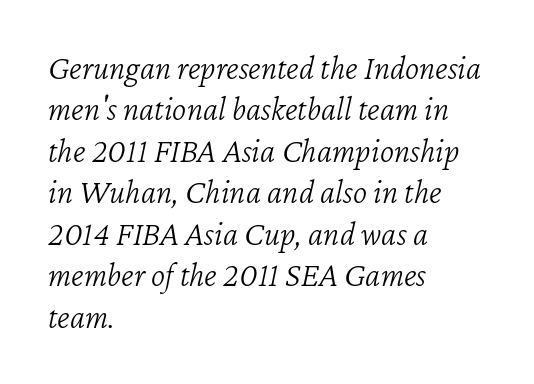
Teacher's note: observe the even left margin — that is flush-left alignment. Slant detected: the letters are inclined. Observe the ordinary spacing: letters are neighbours, not strangers. Stroke thickness stays within the range of a standard reading face or lighter. Any mark beneath the type? The region is blank.
